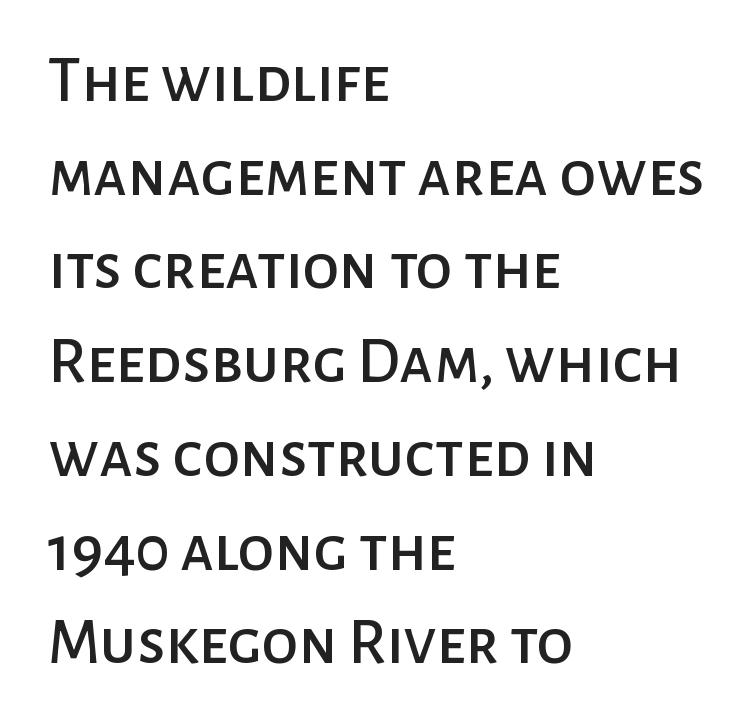
A sans-serif font was chosen for this passage. Characters follow at the spacing the type designer built in. Ascenders rise straight up at ninety degrees. Bare-footed words on every line. This sample is left-justified, so line endings fall wherever the words run out. A normal amount of white space separates one row of letters from the next.
